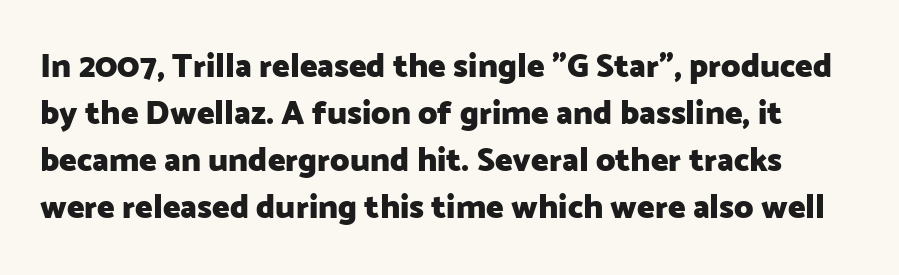
This is roman type, the default non-slanted kind. Descender tails drop into unmarked territory. These lines carry a lot of weight — the face is fully bold. Is there much room between lines? A standard amount, neither cramped nor airy.
